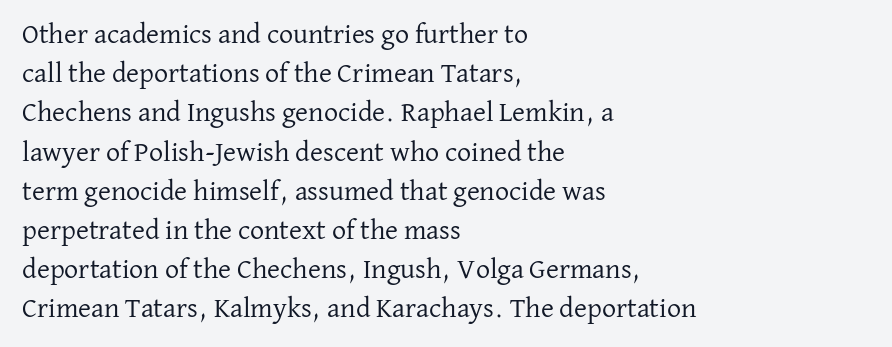
{"serif": "yes", "italic": "no", "bold": "no", "weight": "regular", "width": "normal", "stroke_contrast": "low", "x_height": "medium", "monospaced": "no", "underline": "no", "align": "left", "line_spacing": "normal", "line_spacing_ratio": 1.4, "letter_spacing": "normal", "letter_spacing_em": 0.0, "glyph_px": 28}
